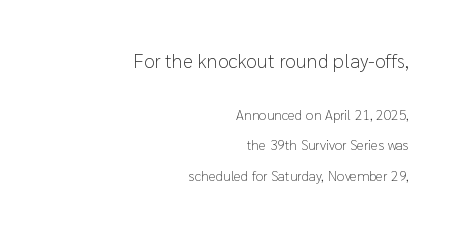
{"italic": "no", "bold": "no", "underline": "no", "align": "right", "line_spacing": "loose", "line_spacing_ratio": 2.16, "letter_spacing": "normal", "letter_spacing_em": 0.0, "larger_block": "first", "size_ratio": 1.43, "glyph_px": 20}
